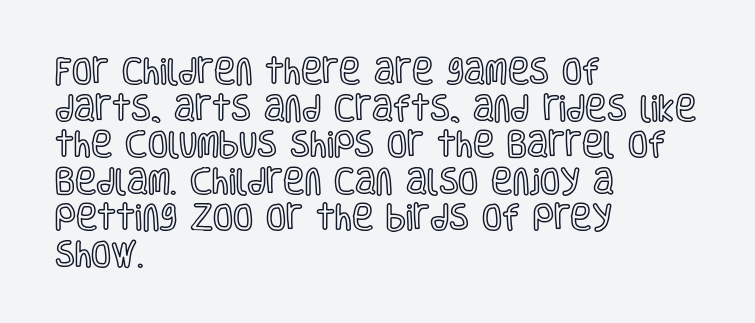
Q: Is the text italic (slanted)? A: No, it is upright.
Q: Is the text underlined? A: No.
Q: How is the paragraph aligned? A: Left-aligned.
Q: Is the spacing between letters normal or unusually wide? A: Normal.
Q: Is the spacing between lines tight, normal or loose? A: Normal.
Q: Width (condensed, normal, or wide)? A: Condensed.
Q: x-height? A: Large.
Q: Monospaced? A: No.
